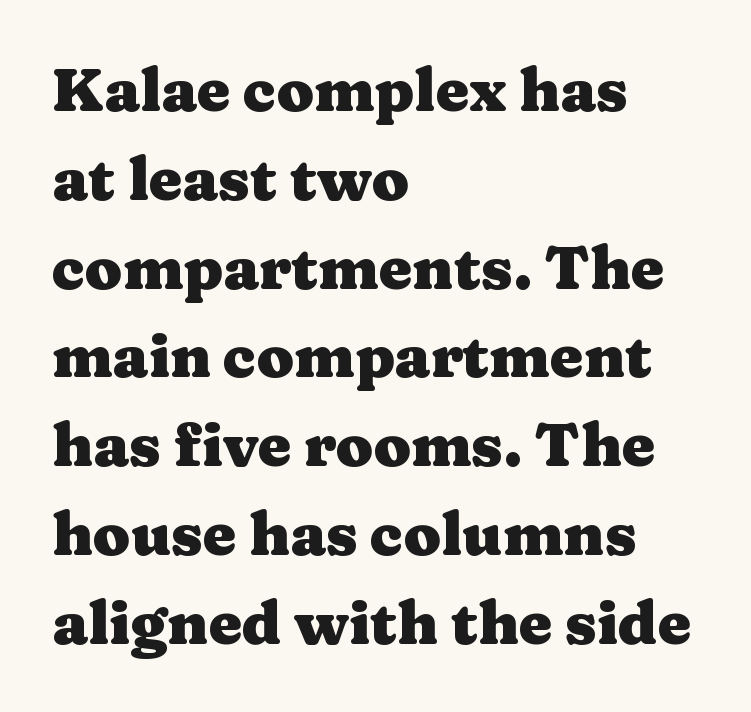
The image shows 60 px heavy, wide serif type, upright; set left-aligned, normal line spacing (1.48x), normal letter spacing, not underlined; medium stroke contrast and a medium x-height.
